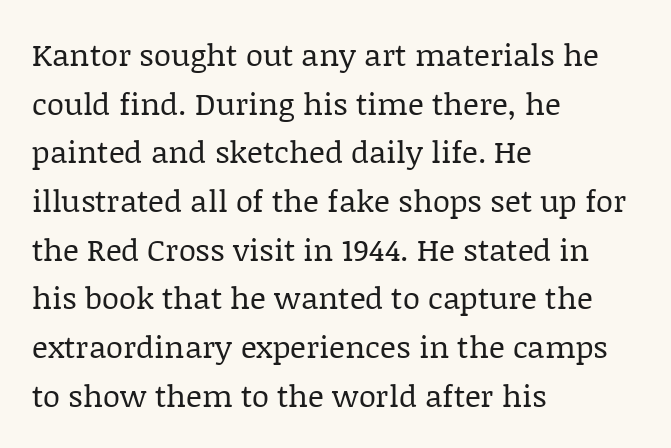
{"serif": "yes", "italic": "no", "bold": "no", "weight": "regular", "width": "normal", "stroke_contrast": "low", "x_height": "large", "monospaced": "no", "underline": "no", "align": "left", "line_spacing": "normal", "line_spacing_ratio": 1.57, "letter_spacing": "normal", "letter_spacing_em": 0.0, "glyph_px": 31}
